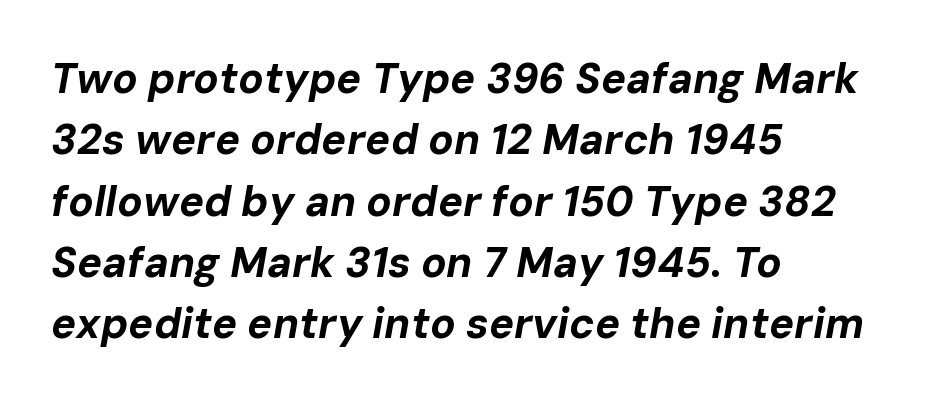
A normal amount of white space separates one row of letters from the next. Here the glyphs are tracked normally, forming tight word shapes. Chunky letters — that's bold for sure. Lines of text with bare space underneath.
